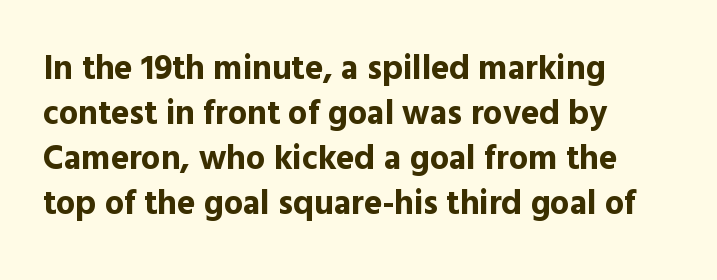
The image shows 34 px bold sans-serif type, upright; set left-aligned, normal line spacing (1.32x), normal letter spacing, not underlined; a medium x-height.
